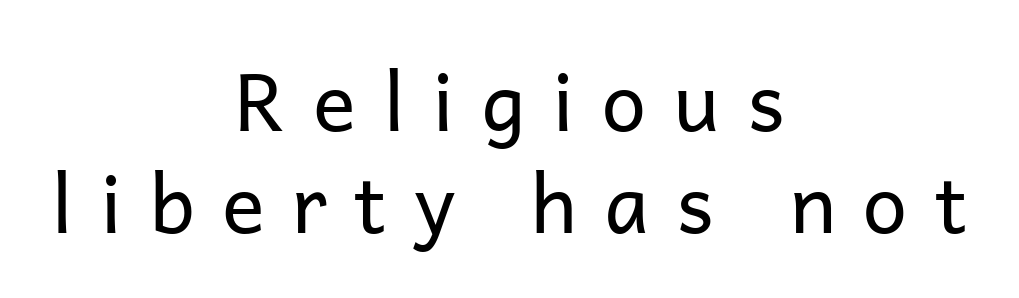
The strip under each line holds only bare page. Characters remain perfectly vertical along every line. The letters advance in unequal steps, a hallmark of proportional type. Unbolded letterforms with no extra heft. Honestly, the letter spacing is so wide it's the main thing you notice. What's the leading like? Ordinary, nothing unusual.
